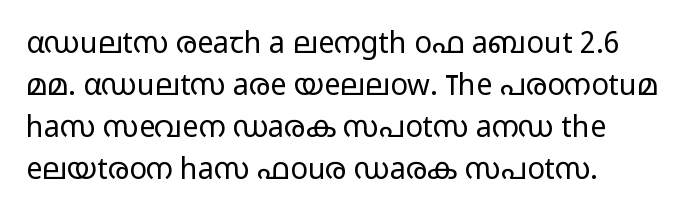
{"serif": "no", "italic": "no", "bold": "no", "weight": "light", "width": "wide", "stroke_contrast": "low", "x_height": "medium", "monospaced": "no", "underline": "no", "align": "left", "line_spacing": "normal", "line_spacing_ratio": 1.45, "letter_spacing": "normal", "letter_spacing_em": 0.0, "glyph_px": 29}
